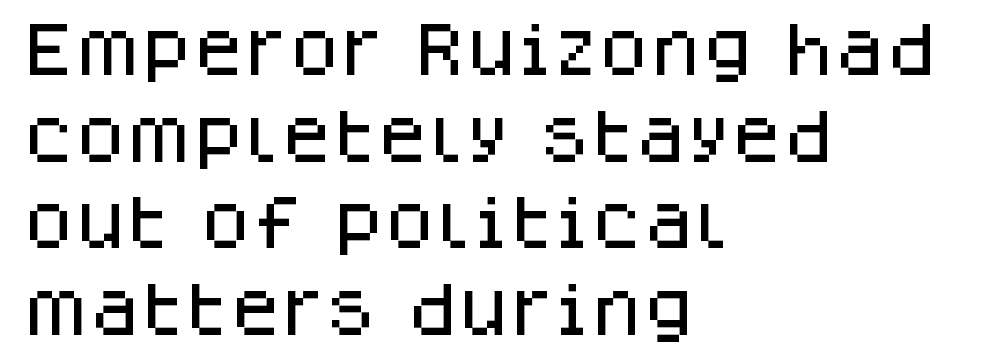
The image shows 59 px sans-serif type, upright; set left-aligned, normal line spacing (1.47x), normal letter spacing, not underlined; low stroke contrast and a large x-height.
